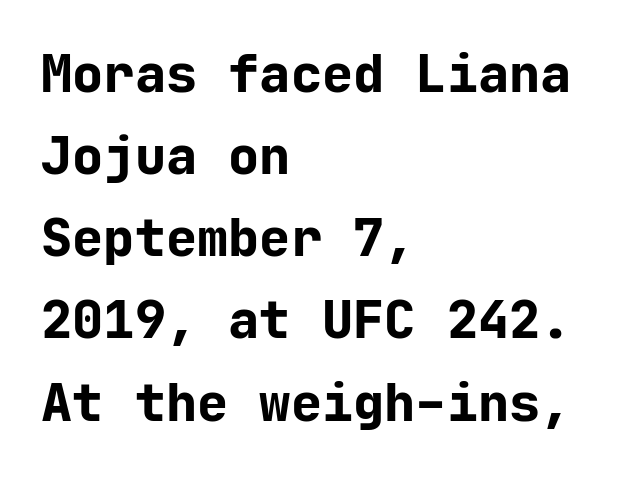
The image shows 52 px bold sans-serif type, upright, monospaced; set left-aligned, normal line spacing (1.58x), normal letter spacing, not underlined; low stroke contrast and a medium x-height.
